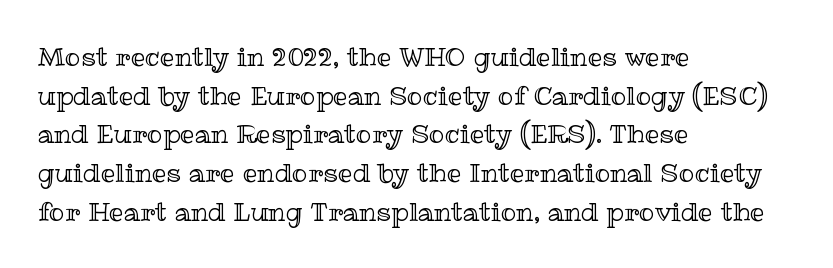
The image shows 26 px text type, upright; set left-aligned, normal line spacing (1.49x), normal letter spacing, not underlined.
